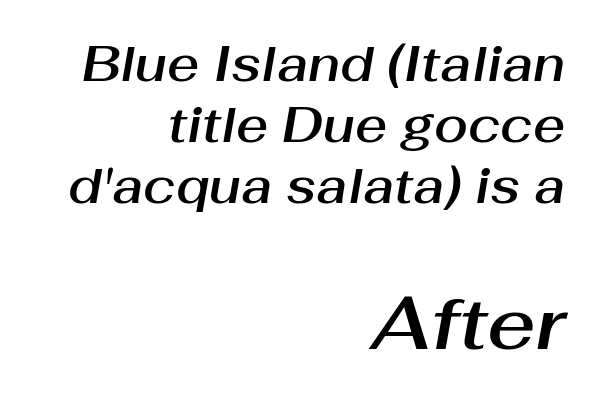
Q: Is the text italic (slanted)? A: Yes, it leans right by about 10 degrees.
Q: Is the text underlined? A: No.
Q: How is the paragraph aligned? A: Right-aligned.
Q: Is the spacing between letters normal or unusually wide? A: Normal.
Q: Is the spacing between lines tight, normal or loose? A: Normal.
Q: Which block of text is set in a larger size, the first (top) or the second (bottom)? A: The second (bottom) one.
Q: Width (condensed, normal, or wide)? A: Normal.
Q: Stroke contrast? A: Medium.
Q: x-height? A: Medium.
Q: Monospaced? A: No.
